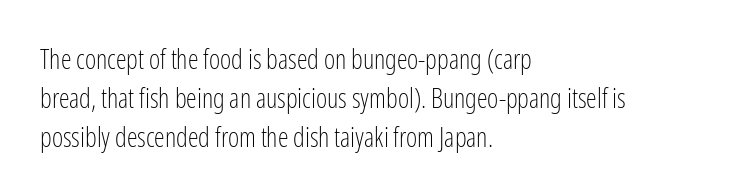
{"italic": "no", "bold": "no", "underline": "no", "align": "left", "line_spacing": "normal", "line_spacing_ratio": 1.45, "letter_spacing": "normal", "letter_spacing_em": 0.0, "glyph_px": 27}
